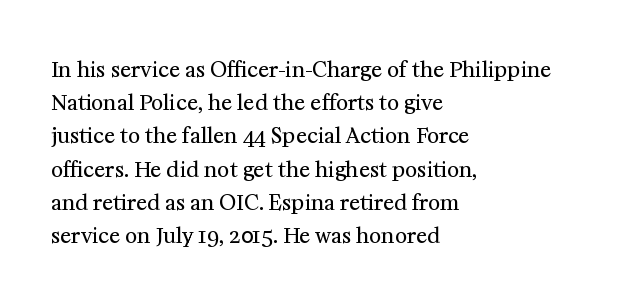
The face looks like a standard text weight, possibly lighter. Short and long lines alike share a common starting point at left. Vertically, the passage feels balanced, rows spaced as you'd expect. A bare baseline throughout the passage. Here the glyphs are tracked normally, forming tight word shapes.
